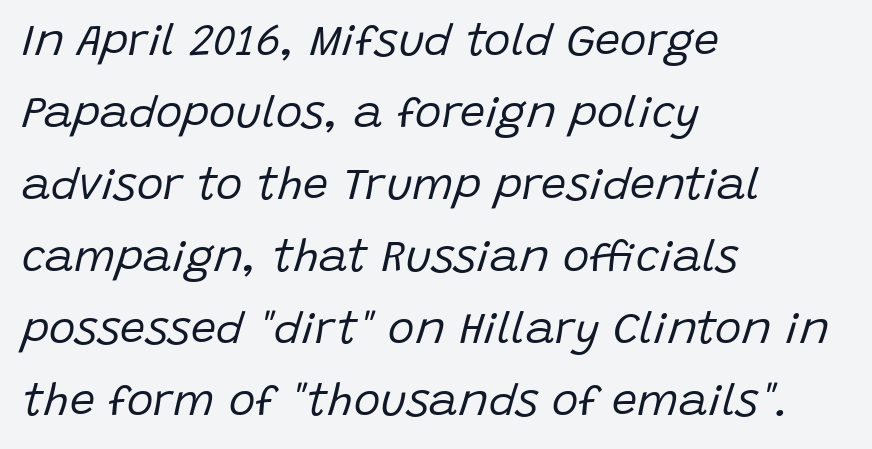
Q: Is the text bold? A: No.
Q: Is the text italic (slanted)? A: Yes, it leans right by about 15 degrees.
Q: Is the text underlined? A: No.
Q: How is the paragraph aligned? A: Left-aligned.
Q: Is the spacing between letters normal or unusually wide? A: Normal.
Q: Is the spacing between lines tight, normal or loose? A: Normal.
Q: Width (condensed, normal, or wide)? A: Normal.
Q: Stroke contrast? A: Low.
Q: x-height? A: Large.
Q: Monospaced? A: No.
